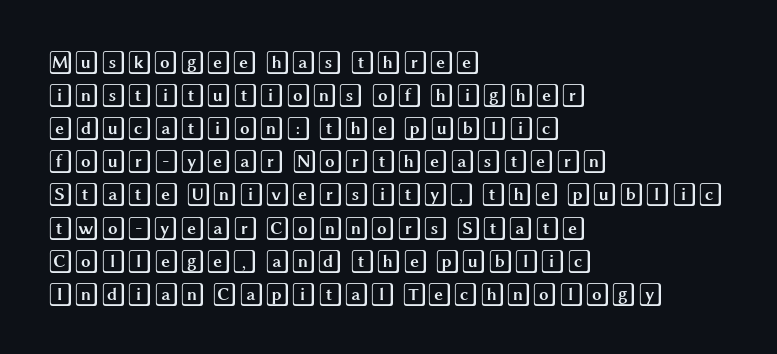
Q: Is the text italic (slanted)? A: No, it is upright.
Q: Is the text underlined? A: No.
Q: How is the paragraph aligned? A: Left-aligned.
Q: Is the spacing between letters normal or unusually wide? A: Normal.
Q: Is the spacing between lines tight, normal or loose? A: Normal.
